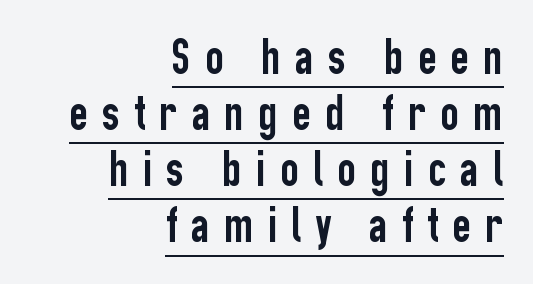
The image shows 51 px condensed sans-serif type, upright; set right-aligned, tight line spacing (1.1x), unusually wide letter spacing (+0.28 em), underlined; low stroke contrast and a medium x-height.
